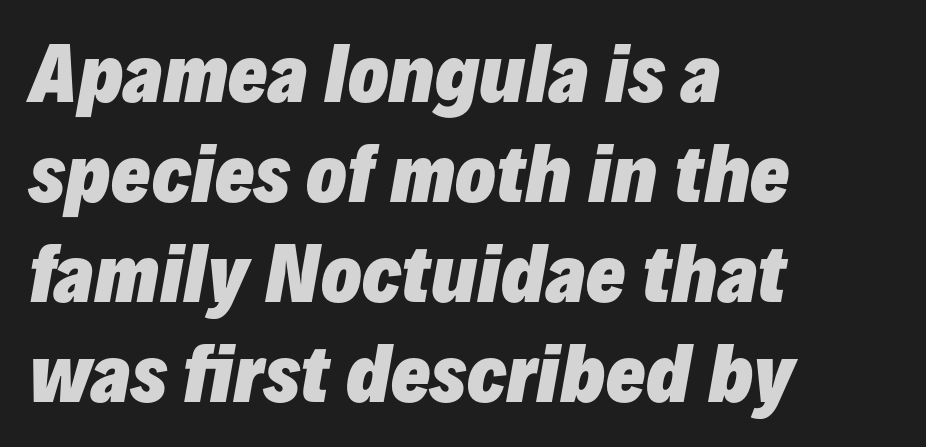
{"italic": "yes", "lean": "right", "slant_degrees": 10, "bold": "yes", "weight": "heavy", "width": "normal", "stroke_contrast": "low", "x_height": "medium", "monospaced": "no", "underline": "no", "align": "left", "line_spacing": "normal", "line_spacing_ratio": 1.35, "letter_spacing": "normal", "letter_spacing_em": 0.0, "glyph_px": 74}
